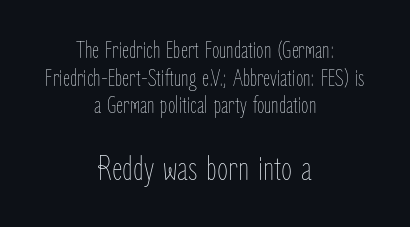
{"italic": "no", "bold": "no", "weight": "thin", "width": "condensed", "stroke_contrast": "low", "x_height": "medium", "monospaced": "no", "underline": "no", "align": "center", "line_spacing": "tight", "line_spacing_ratio": 1.15, "letter_spacing": "normal", "letter_spacing_em": 0.0, "larger_block": "second", "size_ratio": 1.5, "glyph_px": 36}
